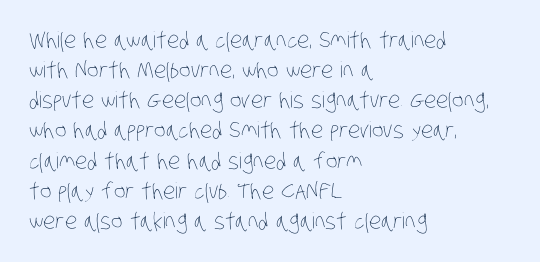
The image shows 22 px text type; set left-aligned, normal line spacing (1.37x), normal letter spacing, not underlined.
